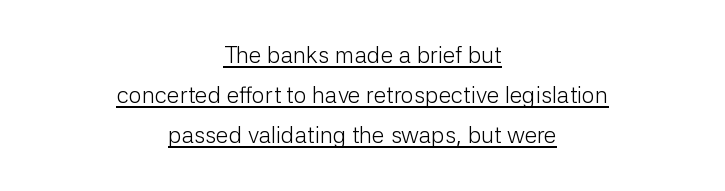
In terms of posture, this sample is upright. Each word holds together tightly as a unit, with standard inter-letter gaps. Glance below the letters and you will spot a drawn line. This is not heavy type; no bold has been used. Leftover space on each line is divided equally before and after the words.
